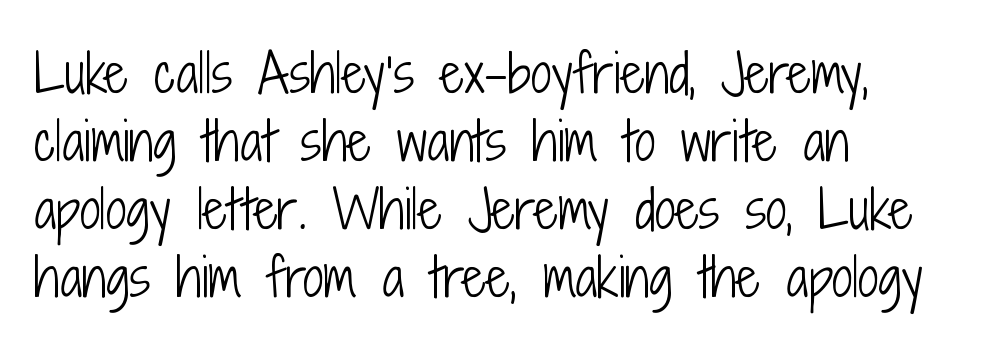
The image shows 52 px light, condensed sans-serif type, upright; set left-aligned, normal line spacing (1.31x), normal letter spacing, not underlined; low stroke contrast and a medium x-height.
